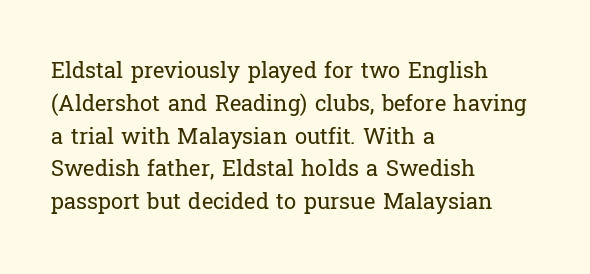
The image shows 22 px text type, upright; set left-aligned, normal line spacing (1.49x), normal letter spacing, not underlined.
